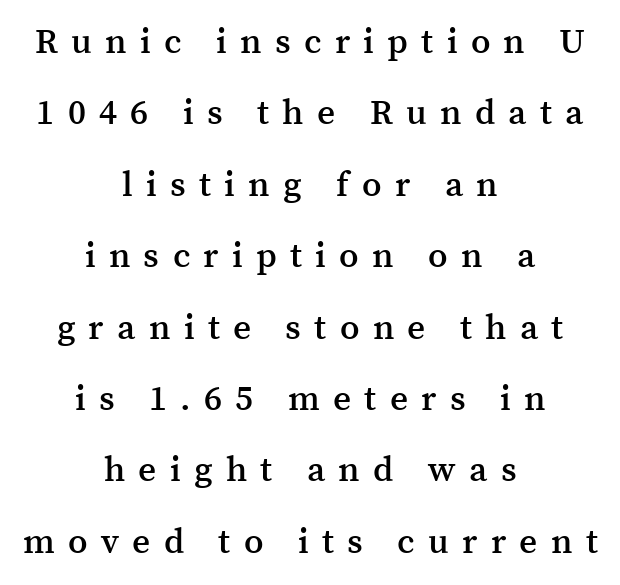
The image shows 35 px semibold serif type, upright; set centered, loose line spacing (2.04x), unusually wide letter spacing (+0.38 em), not underlined; medium stroke contrast and a medium x-height.
